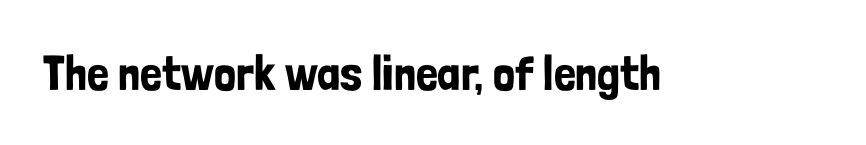
The line texture is even and compact thanks to regular tracking. When letters stand straight like this, we call the style roman or upright. A typesetter would label this face a sans. The letters advance in unequal steps, a hallmark of proportional type.
